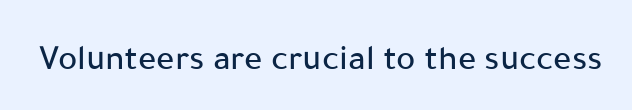
The image shows 36 px sans-serif type, upright; set normal letter spacing, not underlined; low stroke contrast and a medium x-height.
